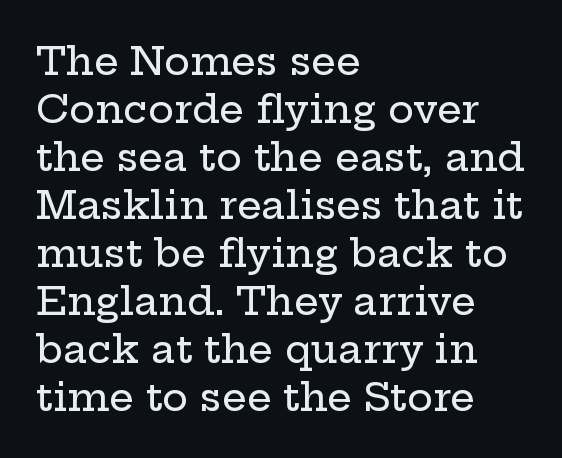
The image shows 39 px wide serif type, upright; set left-aligned, line spacing 1.23x, normal letter spacing, not underlined; low stroke contrast and a medium x-height.
